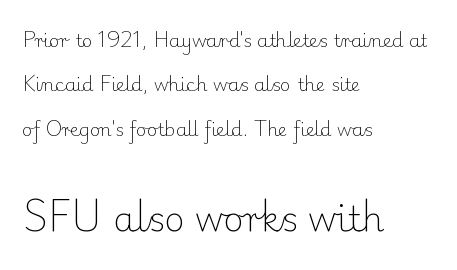
Q: Is the text bold? A: No.
Q: Is the text italic (slanted)? A: No, it is upright.
Q: Is the typeface a serif or a sans-serif typeface? A: Serif.
Q: Is the text underlined? A: No.
Q: How is the paragraph aligned? A: Left-aligned.
Q: Is the spacing between letters normal or unusually wide? A: Normal.
Q: Is the spacing between lines tight, normal or loose? A: Loose.
Q: Which block of text is set in a larger size, the first (top) or the second (bottom)? A: The second (bottom) one.
Q: Width (condensed, normal, or wide)? A: Normal.
Q: Stroke contrast? A: Low.
Q: x-height? A: Small.
Q: Monospaced? A: No.
